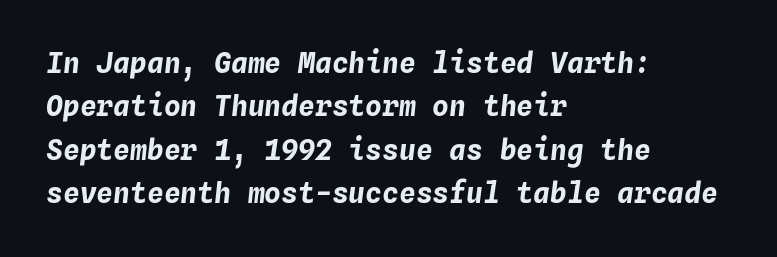
Q: Is the text bold? A: Yes.
Q: Is the text italic (slanted)? A: Yes, it leans right by about 4 degrees.
Q: Is the text underlined? A: No.
Q: How is the paragraph aligned? A: Left-aligned.
Q: Is the spacing between letters normal or unusually wide? A: Normal.
Q: Is the spacing between lines tight, normal or loose? A: Normal.
Q: Width (condensed, normal, or wide)? A: Normal.
Q: Stroke contrast? A: Low.
Q: x-height? A: Medium.
Q: Monospaced? A: Yes.
